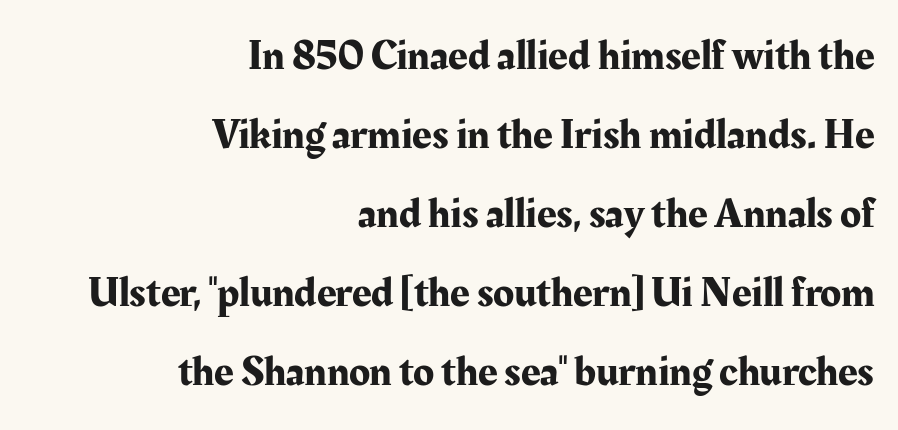
Q: Is the text italic (slanted)? A: No, it is upright.
Q: Is the typeface a serif or a sans-serif typeface? A: Serif.
Q: Is the text underlined? A: No.
Q: How is the paragraph aligned? A: Right-aligned.
Q: Is the spacing between letters normal or unusually wide? A: Normal.
Q: Width (condensed, normal, or wide)? A: Normal.
Q: Stroke contrast? A: Medium.
Q: x-height? A: Medium.
Q: Monospaced? A: No.
